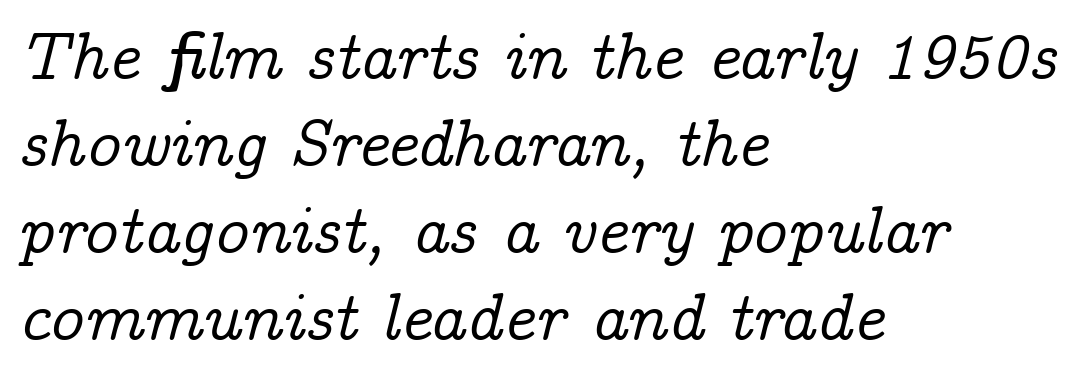
Q: Is the text italic (slanted)? A: Yes, it leans right by about 14 degrees.
Q: Is the typeface a serif or a sans-serif typeface? A: Serif.
Q: Is the text underlined? A: No.
Q: How is the paragraph aligned? A: Left-aligned.
Q: Is the spacing between letters normal or unusually wide? A: Normal.
Q: Is the spacing between lines tight, normal or loose? A: Normal.
Q: Width (condensed, normal, or wide)? A: Normal.
Q: Stroke contrast? A: Low.
Q: x-height? A: Medium.
Q: Monospaced? A: No.
